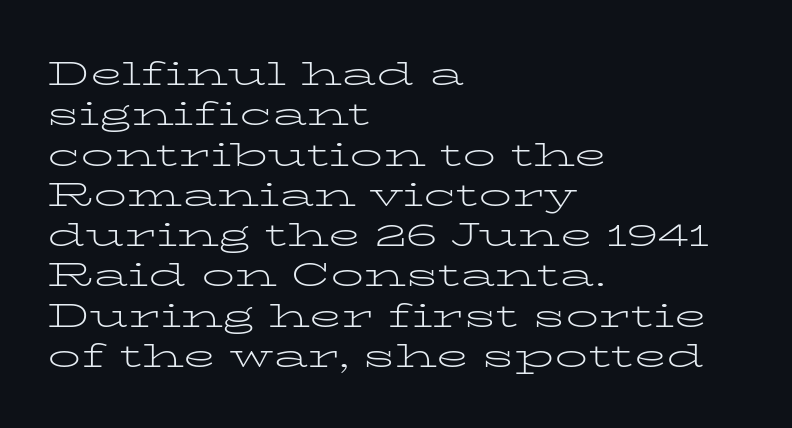
Where is the straight margin? On the left. Characters remain perfectly vertical along every line. Inter-character spacing is left at the font's built-in metrics. Weight class: somewhere from thin through regular. Character widths vary here, with narrow letters taking less room than wide ones. Decoration check: the copy has no underline.
